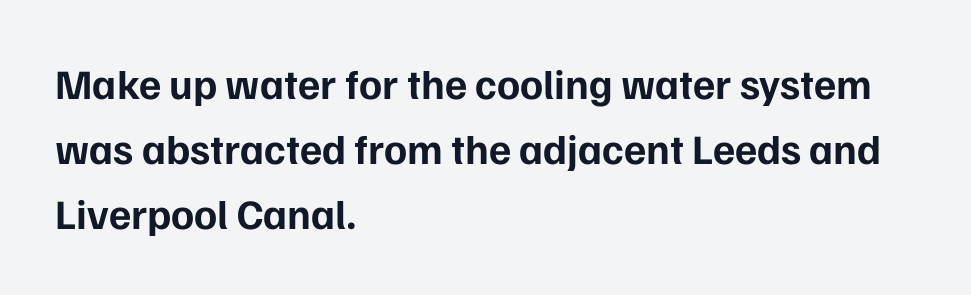
The face used here is proportionally spaced, like ordinary book or web type. In terms of weight, the rendering is a true, heavy bold. This is roman type, the default non-slanted kind. If you measured baseline to baseline, you'd find a middling distance.
